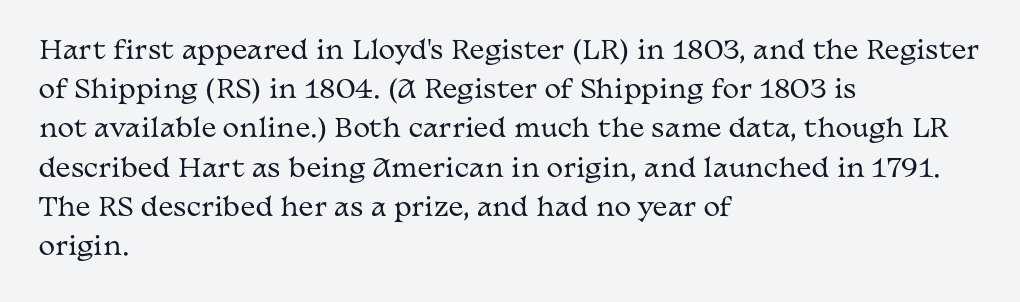
{"italic": "no", "bold": "no", "underline": "no", "align": "left", "line_spacing": "normal", "line_spacing_ratio": 1.57, "letter_spacing": "normal", "letter_spacing_em": 0.0, "glyph_px": 25}
